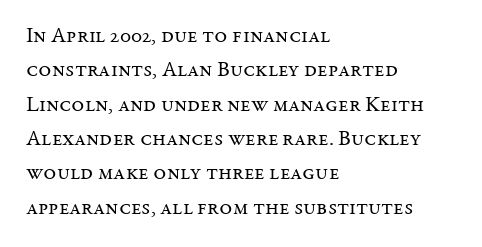
The specimen reads as upright at a glance. Is the stroke heavy? The answer is a plain regular-or-lighter. Clear beneath every line of the passage. Notice how descenders clear the ascenders below comfortably — that's standard leading.
